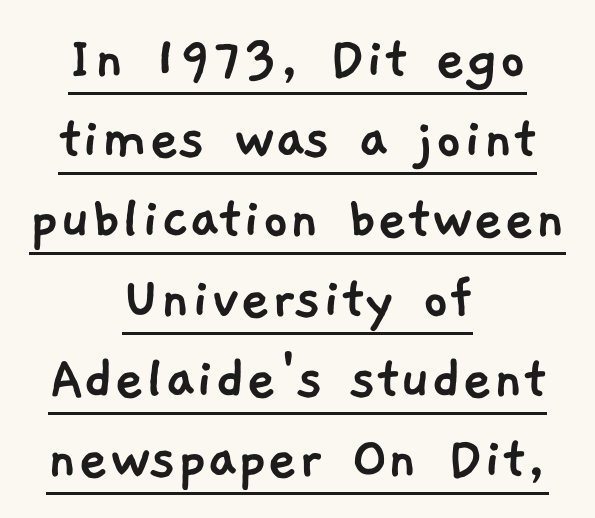
{"serif": "no", "width": "normal", "stroke_contrast": "low", "x_height": "medium", "monospaced": "no", "underline": "yes", "align": "center", "line_spacing_ratio": 1.23, "letter_spacing": "normal", "letter_spacing_em": 0.0, "glyph_px": 65}
